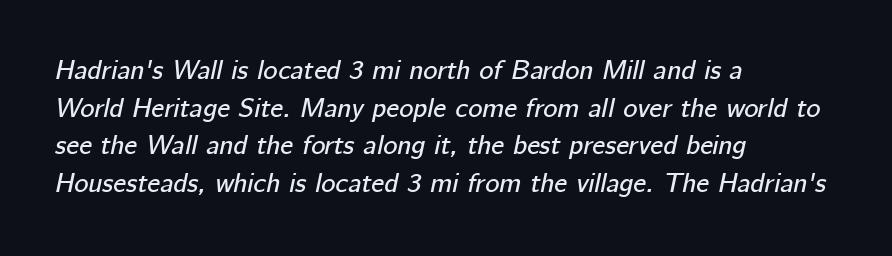
Q: Is the text italic (slanted)? A: Yes, it leans right by about 12 degrees.
Q: Is the text underlined? A: No.
Q: How is the paragraph aligned? A: Left-aligned.
Q: Is the spacing between letters normal or unusually wide? A: Normal.
Q: Is the spacing between lines tight, normal or loose? A: Normal.
